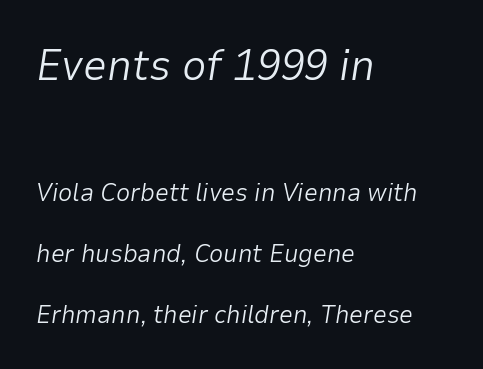
Q: Is the text bold? A: No.
Q: Is the text italic (slanted)? A: Yes, it leans right by about 9 degrees.
Q: Is the text underlined? A: No.
Q: How is the paragraph aligned? A: Left-aligned.
Q: Is the spacing between letters normal or unusually wide? A: Normal.
Q: Is the spacing between lines tight, normal or loose? A: Loose.
Q: Which block of text is set in a larger size, the first (top) or the second (bottom)? A: The first (top) one.
Q: Width (condensed, normal, or wide)? A: Normal.
Q: Stroke contrast? A: Low.
Q: x-height? A: Medium.
Q: Monospaced? A: No.
